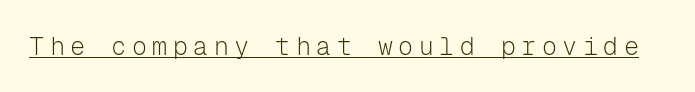
{"italic": "no", "bold": "no", "underline": "yes", "letter_spacing": "wide", "letter_spacing_em": 0.22, "glyph_px": 25}
